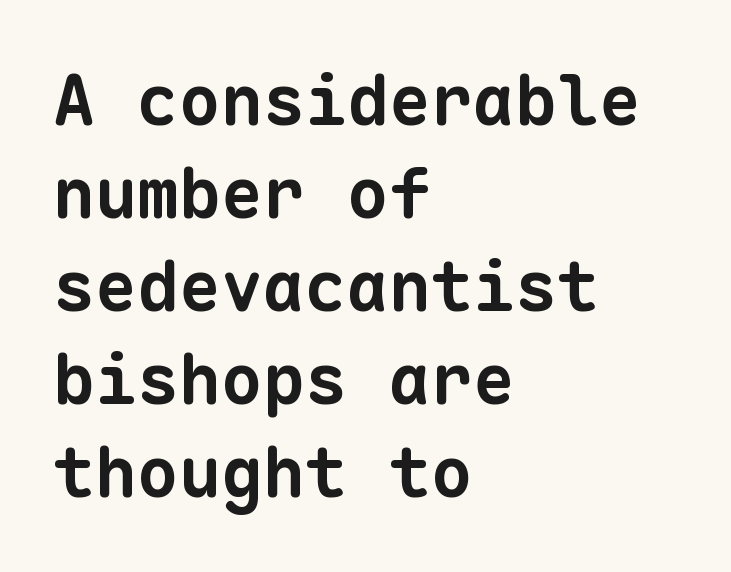
Q: Is the text bold? A: Yes.
Q: Is the typeface a serif or a sans-serif typeface? A: Sans-serif.
Q: Is the text underlined? A: No.
Q: How is the paragraph aligned? A: Left-aligned.
Q: Is the spacing between letters normal or unusually wide? A: Normal.
Q: Is the spacing between lines tight, normal or loose? A: Normal.
Q: Width (condensed, normal, or wide)? A: Normal.
Q: Stroke contrast? A: Low.
Q: x-height? A: Medium.
Q: Monospaced? A: Yes.
